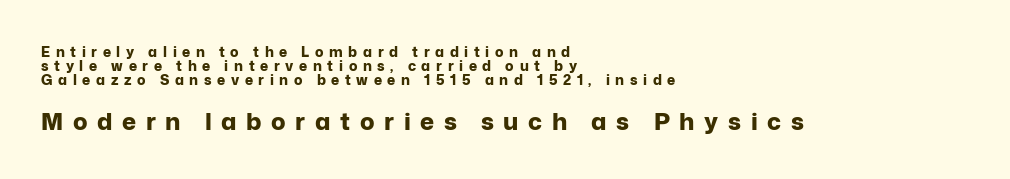
Block two is the big one; block one sits smaller above it. Check under the words: just untouched page. This sample uses an upright cut, with every glyph sitting square on the baseline. If you drew a ruler down the left edge, every line would touch it. I'd describe the lettering as bold — thick and assertive. This rendering widens character spacing well past its baseline value.
